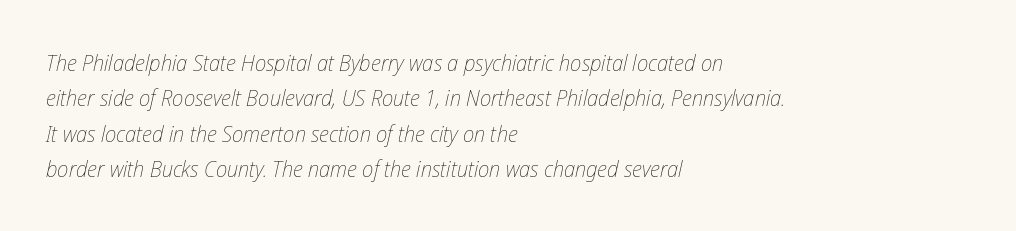
The image shows 23 px text type, italic (leaning right); set left-aligned, normal line spacing (1.54x), normal letter spacing, not underlined.
